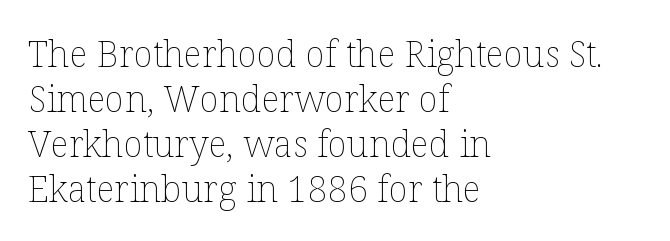
Teacher's note: observe the even left margin — that is flush-left alignment. Honestly, the letter spacing is just normal — you wouldn't notice it. The leading is moderate, giving the passage an even texture. The glyphs are unaccompanied by any horizontal stroke below them. This sample has the flowing, uneven cadence of proportional lettering.
